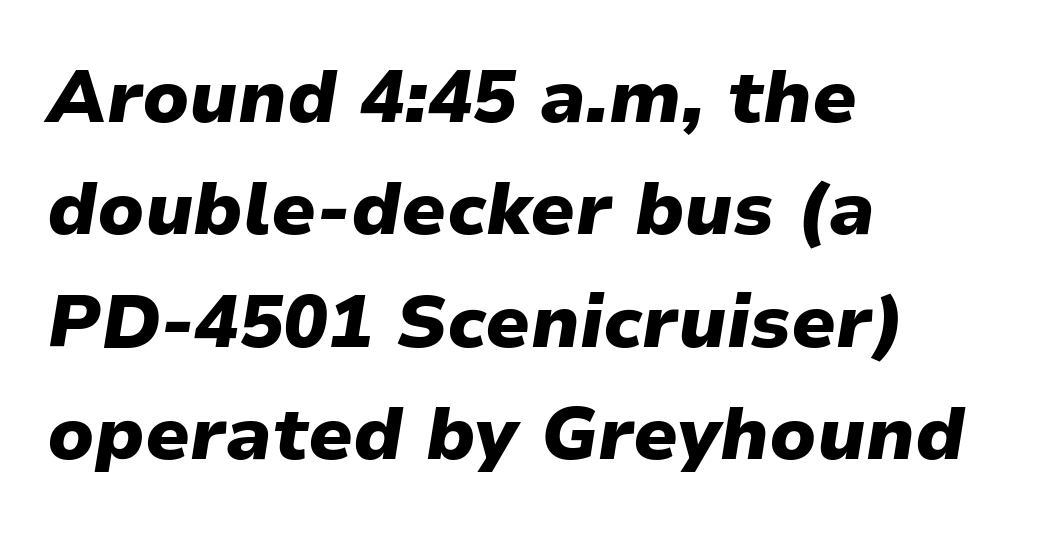
{"italic": "yes", "lean": "right", "slant_degrees": 9, "bold": "yes", "weight": "heavy", "width": "normal", "stroke_contrast": "low", "x_height": "medium", "monospaced": "no", "underline": "no", "align": "left", "line_spacing": "normal", "line_spacing_ratio": 1.52, "letter_spacing": "normal", "letter_spacing_em": 0.0, "glyph_px": 74}
